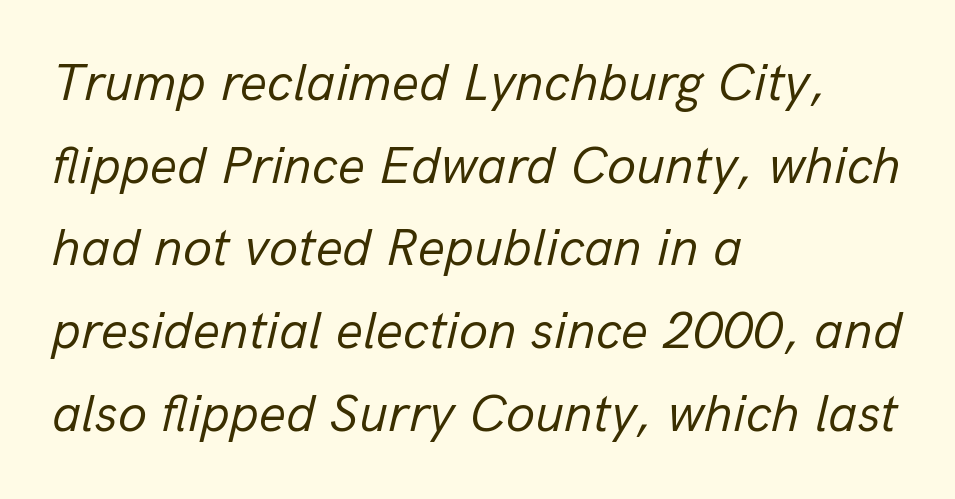
The image shows 53 px regular-weight type, italic (leaning right); set left-aligned, normal line spacing (1.56x), normal letter spacing, not underlined; low stroke contrast and a medium x-height.
